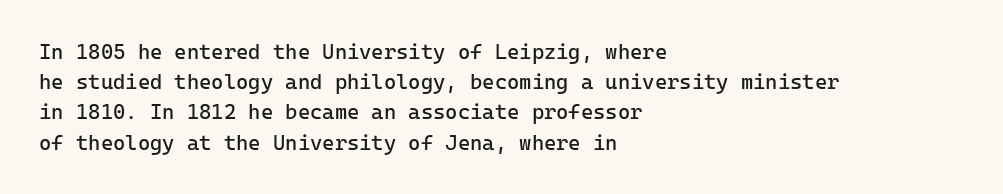
Q: Is the text bold? A: No.
Q: Is the text italic (slanted)? A: No, it is upright.
Q: Is the text underlined? A: No.
Q: How is the paragraph aligned? A: Left-aligned.
Q: Is the spacing between letters normal or unusually wide? A: Normal.
Q: Is the spacing between lines tight, normal or loose? A: Normal.
